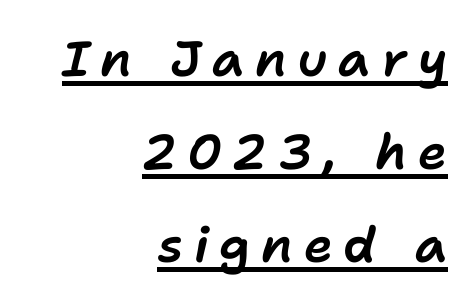
The image shows 49 px text type, italic (leaning right); set right-aligned, loose line spacing (1.9x), unusually wide letter spacing (+0.22 em), underlined; low stroke contrast and a medium x-height.
